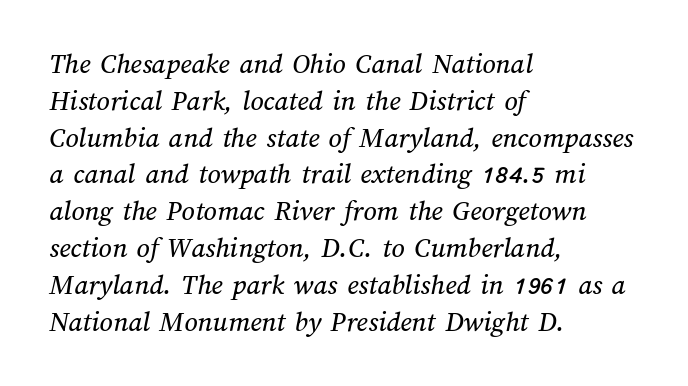
Q: Is the text underlined? A: No.
Q: How is the paragraph aligned? A: Left-aligned.
Q: Is the spacing between letters normal or unusually wide? A: Normal.
Q: Is the spacing between lines tight, normal or loose? A: Normal.
Q: Width (condensed, normal, or wide)? A: Normal.
Q: Stroke contrast? A: Medium.
Q: x-height? A: Medium.
Q: Monospaced? A: No.
